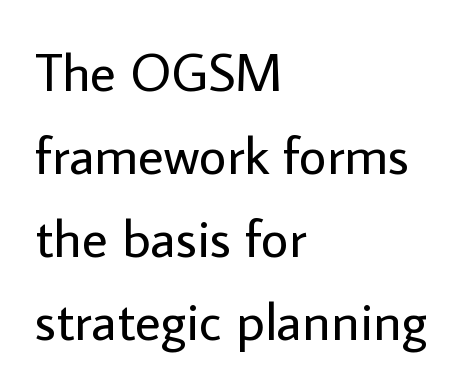
Q: Is the text bold? A: No.
Q: Is the text italic (slanted)? A: No, it is upright.
Q: Is the typeface a serif or a sans-serif typeface? A: Sans-serif.
Q: Is the text underlined? A: No.
Q: How is the paragraph aligned? A: Left-aligned.
Q: Is the spacing between letters normal or unusually wide? A: Normal.
Q: Is the spacing between lines tight, normal or loose? A: Normal.
Q: Width (condensed, normal, or wide)? A: Normal.
Q: Stroke contrast? A: Low.
Q: x-height? A: Medium.
Q: Monospaced? A: No.
